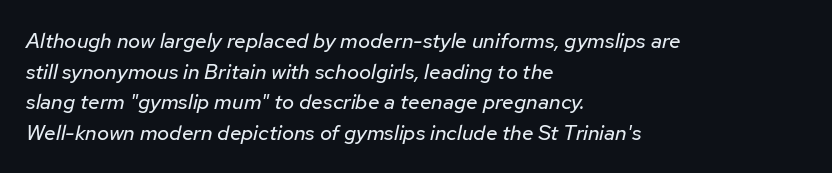
The image shows 21 px text type, italic (leaning right); set left-aligned, normal line spacing (1.46x), normal letter spacing, not underlined.
